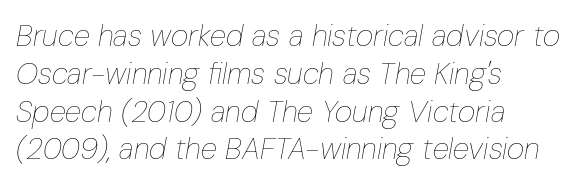
The image shows 30 px thin, condensed type, italic (leaning right); set left-aligned, normal line spacing (1.26x), normal letter spacing, not underlined; low stroke contrast and a medium x-height.
